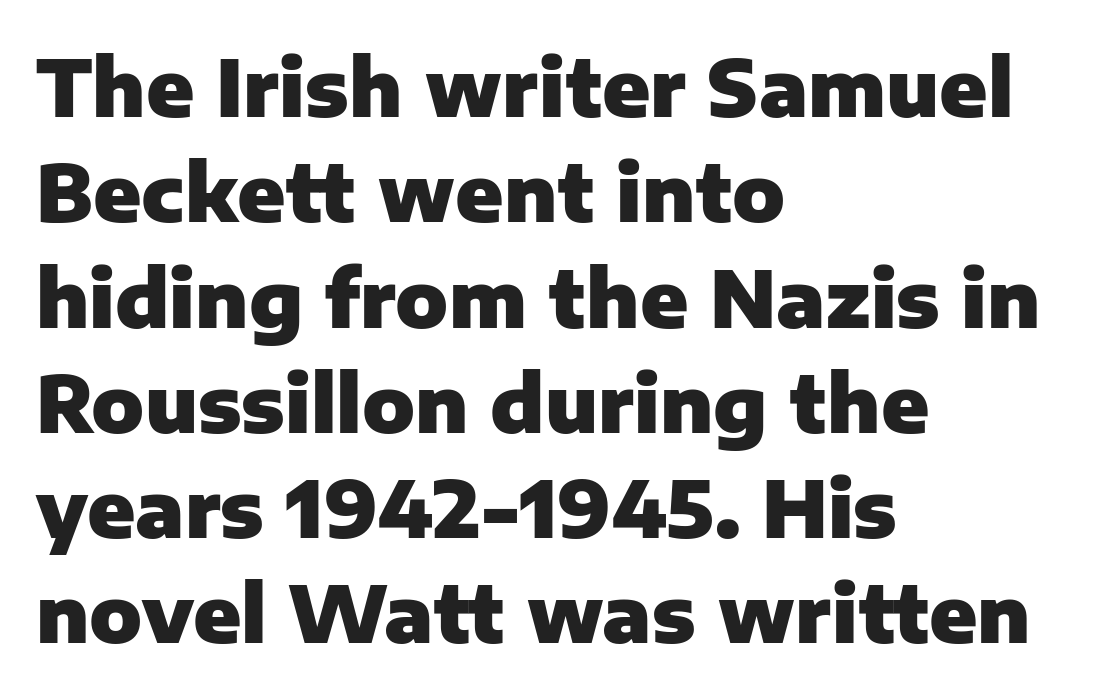
Caption: standard tracking, unaltered. These lines are set flush left with a ragged right edge. One glance says typical: line gaps are just what's usual. Is this a fixed-width face? No — the glyphs have proportional, varying widths.
